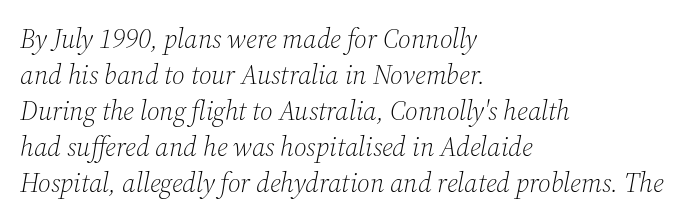
The image shows 27 px text type, italic (leaning right); set left-aligned, normal line spacing (1.33x), normal letter spacing, not underlined.
